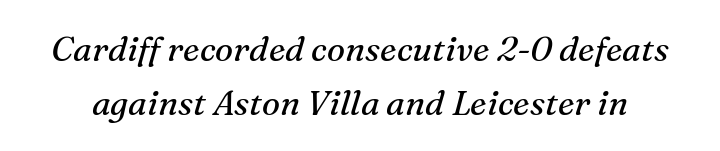
{"serif": "yes", "italic": "yes", "lean": "right", "slant_degrees": 16, "bold": "no", "weight": "regular", "width": "normal", "stroke_contrast": "medium", "x_height": "medium", "monospaced": "no", "underline": "no", "line_spacing": "normal", "line_spacing_ratio": 1.58, "letter_spacing": "normal", "letter_spacing_em": 0.0, "glyph_px": 34}
